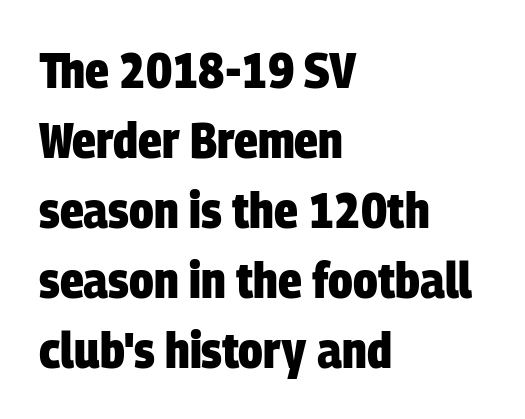
The image shows 50 px heavy, condensed sans-serif type; set left-aligned, normal line spacing (1.4x), normal letter spacing, not underlined; low stroke contrast and a large x-height.
